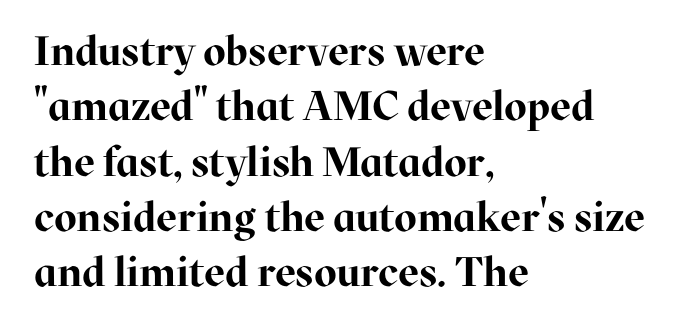
Q: Is the text bold? A: Yes.
Q: Is the text italic (slanted)? A: No, it is upright.
Q: Is the typeface a serif or a sans-serif typeface? A: Serif.
Q: Is the text underlined? A: No.
Q: How is the paragraph aligned? A: Left-aligned.
Q: Is the spacing between letters normal or unusually wide? A: Normal.
Q: Is the spacing between lines tight, normal or loose? A: Normal.
Q: Width (condensed, normal, or wide)? A: Normal.
Q: Stroke contrast? A: High.
Q: x-height? A: Medium.
Q: Monospaced? A: No.
